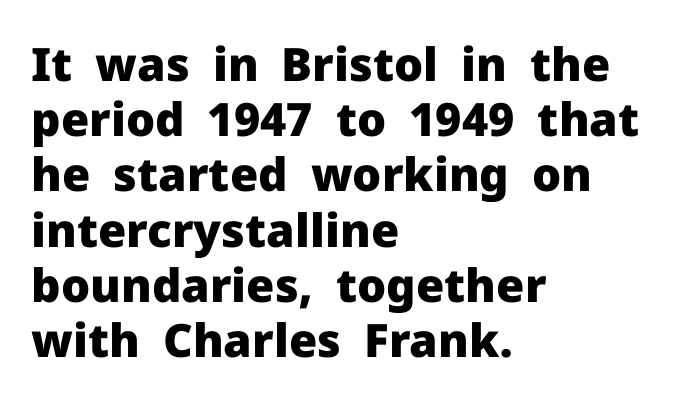
The image shows 46 px heavy sans-serif type, upright; set left-aligned, line spacing 1.2x, normal letter spacing, not underlined; low stroke contrast and a medium x-height.
